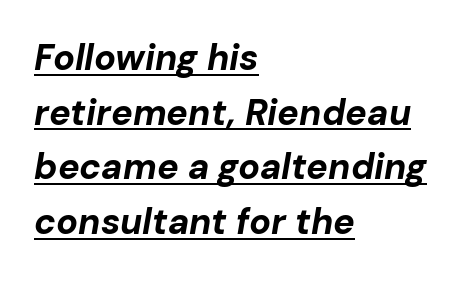
{"italic": "yes", "lean": "right", "slant_degrees": 10, "bold": "yes", "weight": "bold", "width": "normal", "stroke_contrast": "low", "x_height": "medium", "monospaced": "no", "underline": "yes", "align": "left", "line_spacing": "normal", "line_spacing_ratio": 1.52, "letter_spacing": "normal", "letter_spacing_em": 0.0, "glyph_px": 36}
